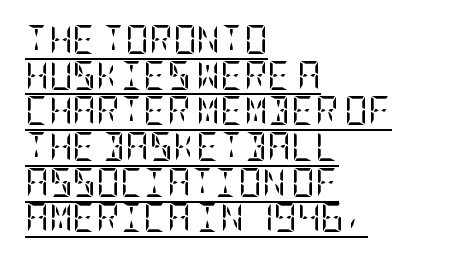
Q: Is the text bold? A: No.
Q: Is the text italic (slanted)? A: No, it is upright.
Q: Is the typeface a serif or a sans-serif typeface? A: Serif.
Q: Is the text underlined? A: Yes.
Q: How is the paragraph aligned? A: Left-aligned.
Q: Is the spacing between letters normal or unusually wide? A: Normal.
Q: Width (condensed, normal, or wide)? A: Condensed.
Q: Stroke contrast? A: Low.
Q: x-height? A: Large.
